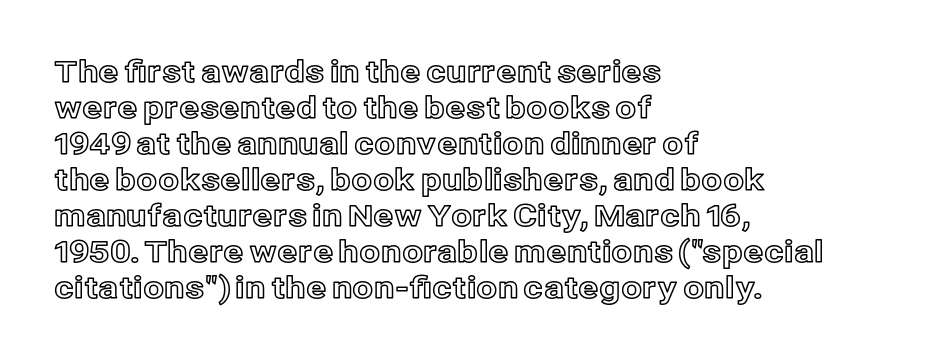
The image shows 30 px text type, upright; set left-aligned, line spacing 1.2x, normal letter spacing, not underlined; a medium x-height.
